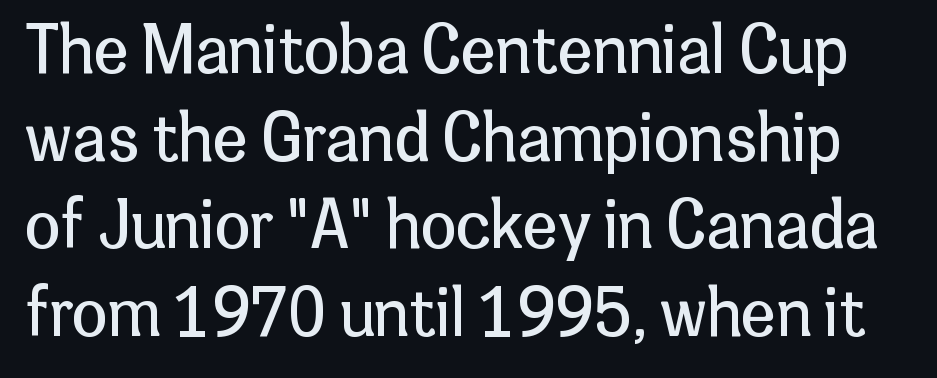
The image shows 64 px regular-weight sans-serif type, upright; set normal line spacing (1.37x), normal letter spacing, not underlined; low stroke contrast and a medium x-height.
